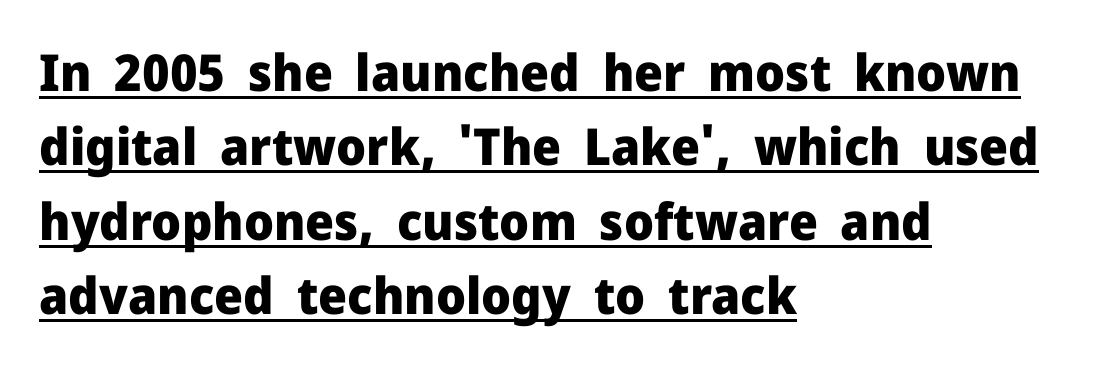
Q: Is the text bold? A: Yes.
Q: Is the text italic (slanted)? A: No, it is upright.
Q: Is the typeface a serif or a sans-serif typeface? A: Sans-serif.
Q: Is the text underlined? A: Yes.
Q: How is the paragraph aligned? A: Left-aligned.
Q: Is the spacing between letters normal or unusually wide? A: Normal.
Q: Is the spacing between lines tight, normal or loose? A: Normal.
Q: Width (condensed, normal, or wide)? A: Normal.
Q: Stroke contrast? A: Low.
Q: x-height? A: Medium.
Q: Monospaced? A: No.
